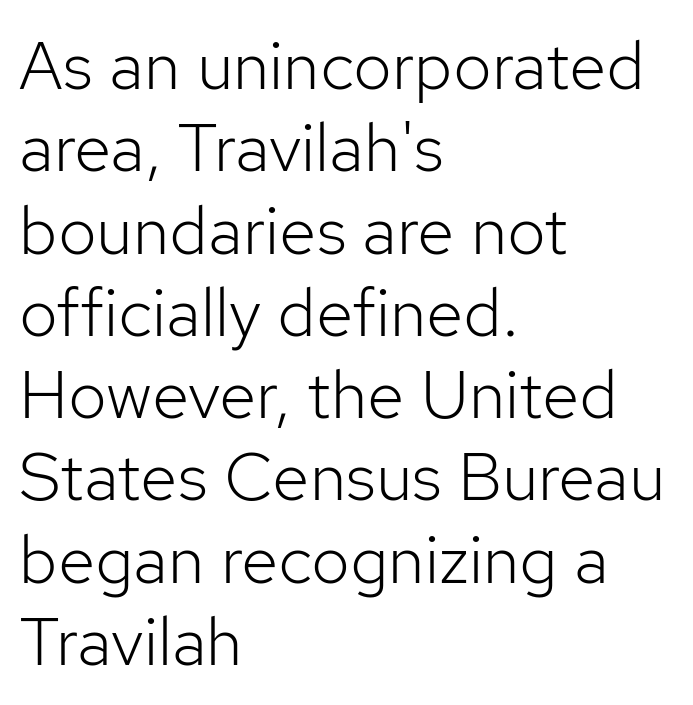
Q: Is the text bold? A: No.
Q: Is the text italic (slanted)? A: No, it is upright.
Q: Is the typeface a serif or a sans-serif typeface? A: Sans-serif.
Q: Is the text underlined? A: No.
Q: How is the paragraph aligned? A: Left-aligned.
Q: Is the spacing between letters normal or unusually wide? A: Normal.
Q: Width (condensed, normal, or wide)? A: Normal.
Q: Stroke contrast? A: Low.
Q: x-height? A: Medium.
Q: Monospaced? A: No.
